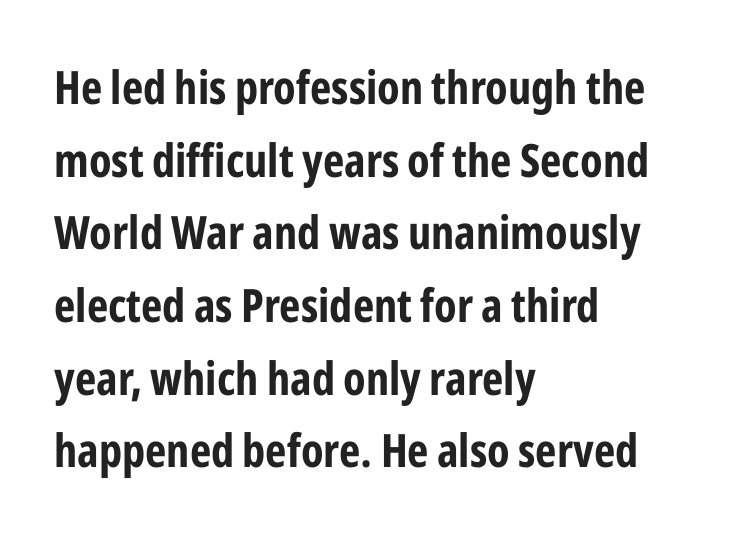
{"serif": "no", "italic": "no", "bold": "yes", "weight": "bold", "width": "condensed", "stroke_contrast": "low", "x_height": "medium", "monospaced": "no", "underline": "no", "align": "left", "line_spacing": "normal", "line_spacing_ratio": 1.58, "letter_spacing": "normal", "letter_spacing_em": 0.0, "glyph_px": 46}
